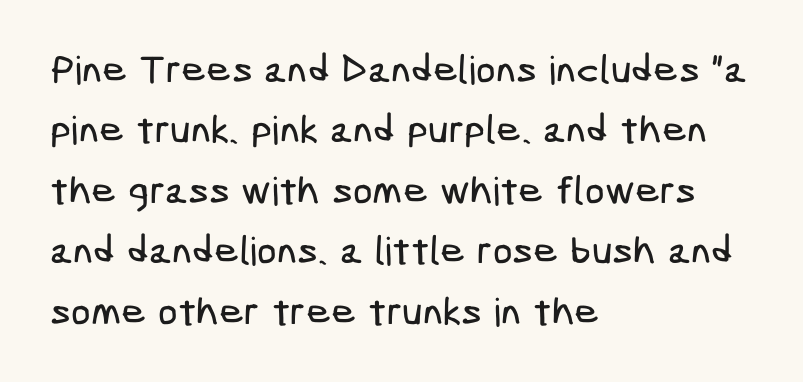
Observe the absence of serifs on each vertical stroke in this sample. The horizontal fit of the characters is conventional and even. The string is rendered with underlining switched off. One glance says typical: line gaps are just what's usual. A student would call this left alignment; a typographer would say flush left, rag right.
